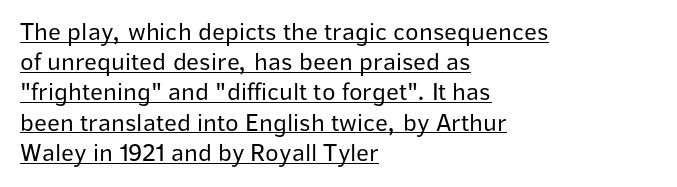
The image shows 25 px text type, upright; set left-aligned, line spacing 1.21x, normal letter spacing, underlined.
